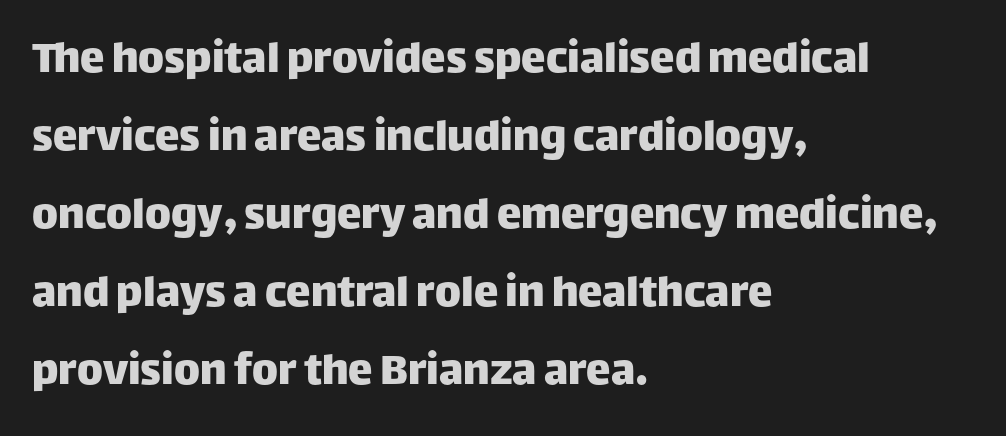
The image shows 49 px sans-serif type, upright; set left-aligned, normal line spacing (1.59x), normal letter spacing, not underlined; low stroke contrast and a large x-height.
